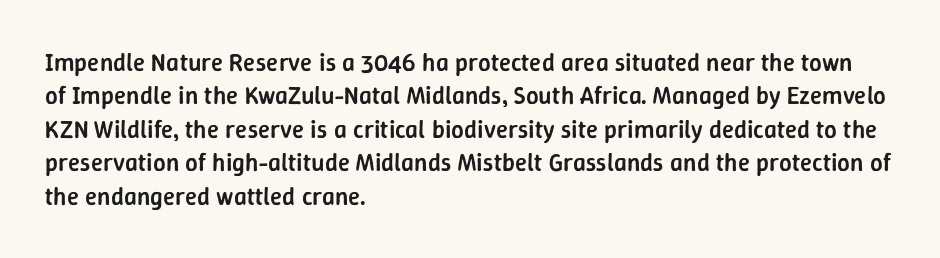
The glyphs have the mass of a demibold cut, below bold. The line-height multiplier appears to be the usual default. Any mark beneath the type? The region is blank. Layout note: lines flush left. Quick note: not italic, upright. The type is set solid horizontally, with unmodified tracking.
